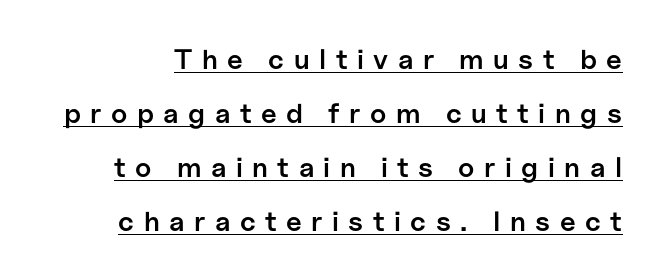
Has an underline been added? It has. The face used here is proportionally spaced, like ordinary book or web type. Look at the tracking — it's clearly loosened, letters drifting apart. Firm but not heavy-handed strokes: this text is semibold. Italic? Not at all — the glyphs are vertical. Grotesque or geometric, the face here clearly has no serifs.
